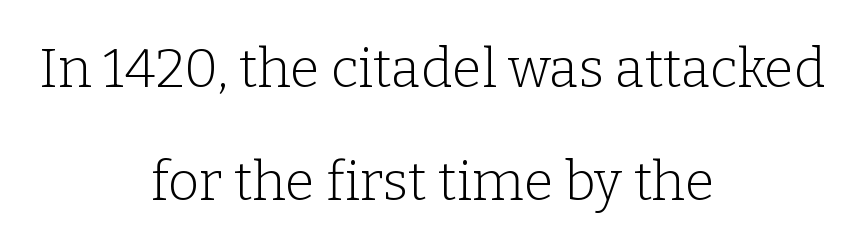
Q: Is the text bold? A: No.
Q: Is the text italic (slanted)? A: No, it is upright.
Q: Is the typeface a serif or a sans-serif typeface? A: Serif.
Q: Is the text underlined? A: No.
Q: How is the paragraph aligned? A: Centered.
Q: Is the spacing between letters normal or unusually wide? A: Normal.
Q: Is the spacing between lines tight, normal or loose? A: Loose.
Q: Width (condensed, normal, or wide)? A: Normal.
Q: Stroke contrast? A: Low.
Q: x-height? A: Medium.
Q: Monospaced? A: No.
